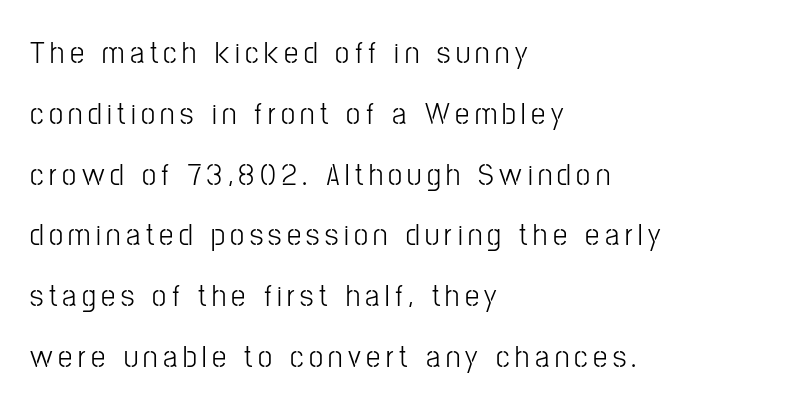
{"serif": "no", "italic": "no", "width": "condensed", "stroke_contrast": "low", "x_height": "medium", "monospaced": "no", "underline": "no", "align": "left", "line_spacing": "loose", "line_spacing_ratio": 1.9, "glyph_px": 32}
